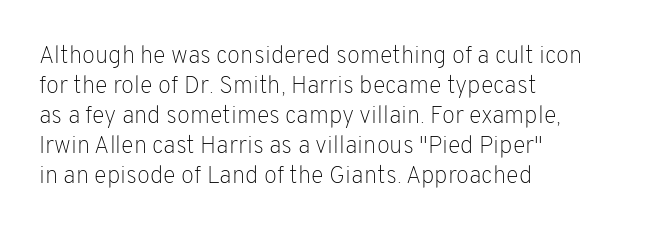
The image shows 24 px text type, upright; set left-aligned, normal line spacing (1.25x), normal letter spacing, not underlined.
